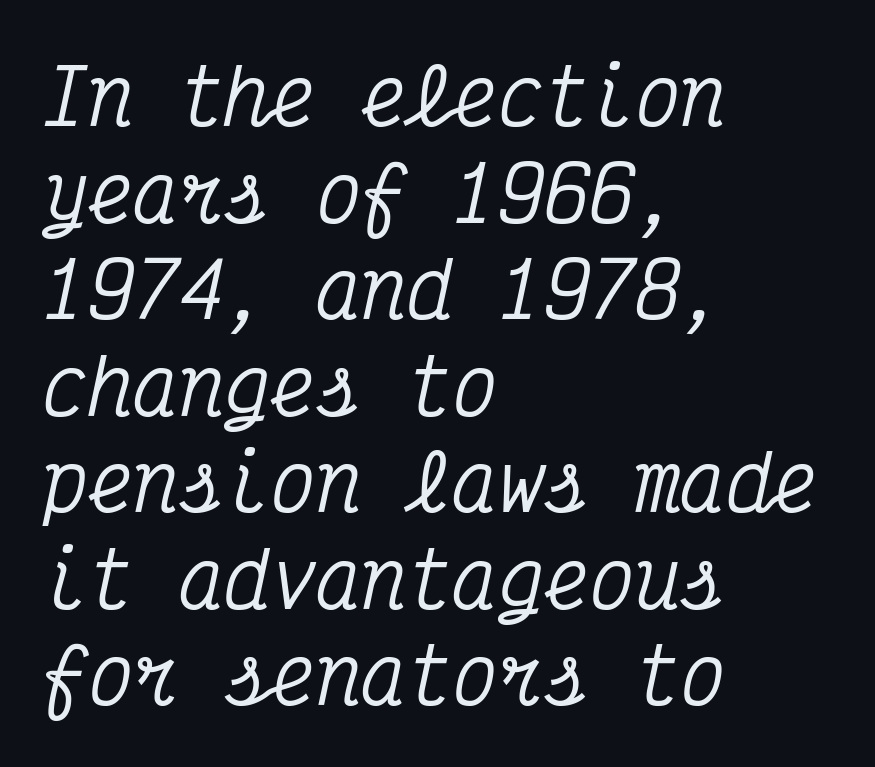
The image shows 76 px condensed serif type, italic (leaning right), monospaced; set left-aligned, normal line spacing (1.27x), normal letter spacing, not underlined; medium stroke contrast and a medium x-height.
